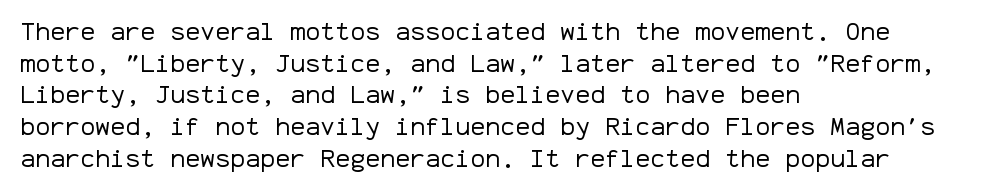
The characters are drawn with everyday or finer stroke widths. The string is rendered with underlining switched off. Leading matches the norm, producing a regular column. This sample uses plain, unmodified letter spacing.
